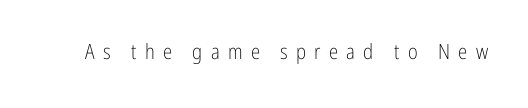
Q: Is the text bold? A: No.
Q: Is the text italic (slanted)? A: No, it is upright.
Q: Is the text underlined? A: No.
Q: Is the spacing between letters normal or unusually wide? A: Unusually wide.
